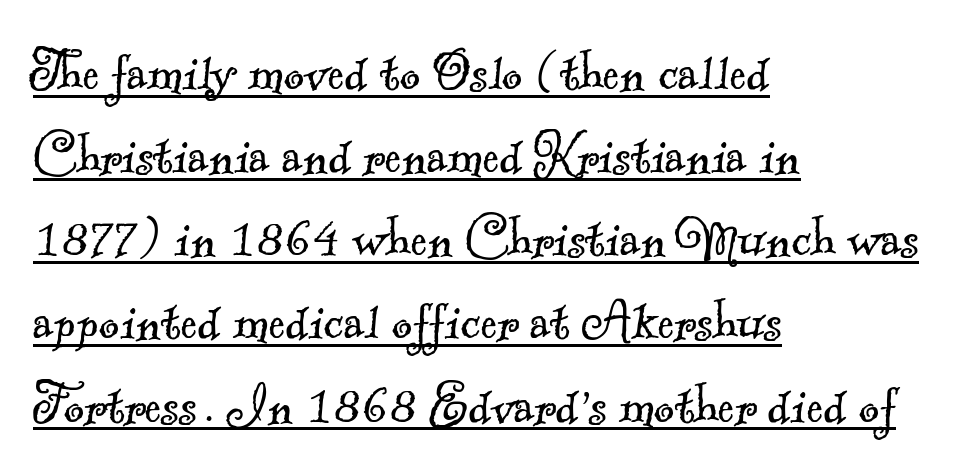
{"serif": "yes", "bold": "no", "weight": "light", "width": "normal", "x_height": "small", "monospaced": "no", "underline": "yes", "align": "left", "line_spacing": "normal", "line_spacing_ratio": 1.32, "letter_spacing": "normal", "letter_spacing_em": 0.0, "glyph_px": 63}
